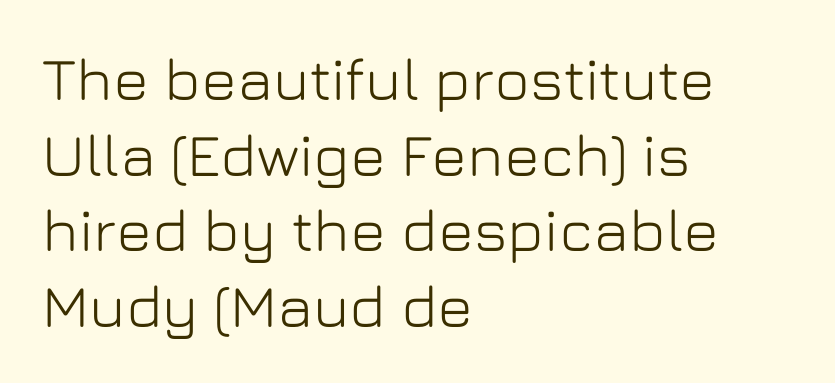
The image shows 60 px sans-serif type, upright; set left-aligned, normal line spacing (1.26x), normal letter spacing, not underlined; low stroke contrast and a medium x-height.
